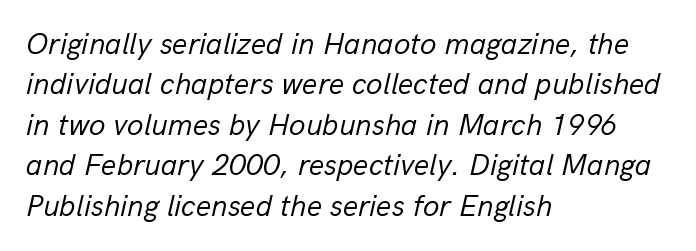
The image shows 30 px regular-weight type, italic (leaning right); set left-aligned, normal line spacing (1.35x), normal letter spacing, not underlined; low stroke contrast and a medium x-height.
